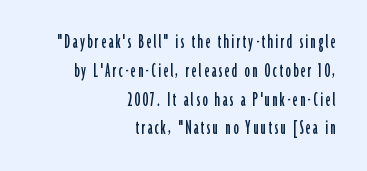
Q: Is the text italic (slanted)? A: No, it is upright.
Q: Is the text underlined? A: No.
Q: How is the paragraph aligned? A: Right-aligned.
Q: Is the spacing between lines tight, normal or loose? A: Normal.
